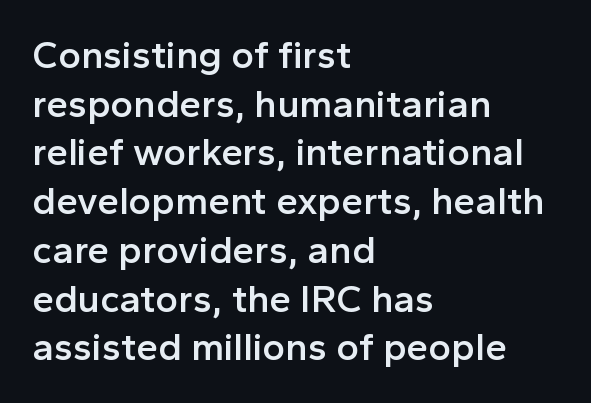
The image shows 39 px semibold sans-serif type, upright; set left-aligned, normal line spacing (1.25x), normal letter spacing, not underlined; a medium x-height.
